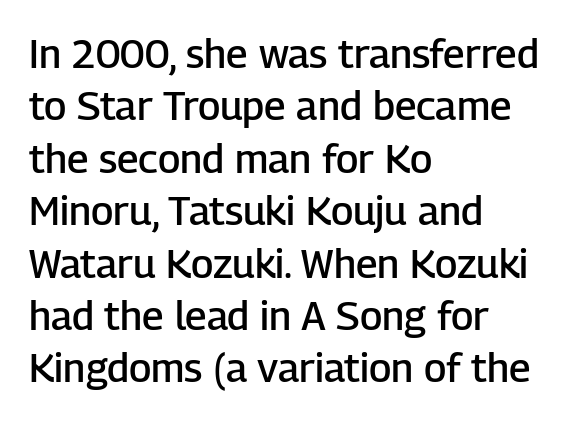
The image shows 40 px semibold sans-serif type, upright; set left-aligned, normal line spacing (1.31x), normal letter spacing, not underlined; low stroke contrast and a medium x-height.
